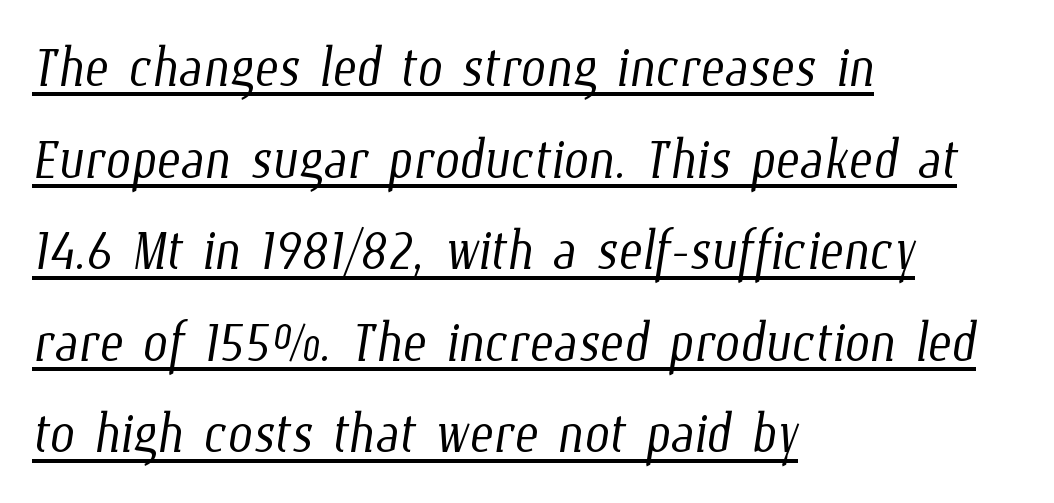
Q: Is the text bold? A: No.
Q: Is the text underlined? A: Yes.
Q: How is the paragraph aligned? A: Left-aligned.
Q: Is the spacing between letters normal or unusually wide? A: Normal.
Q: Is the spacing between lines tight, normal or loose? A: Normal.
Q: Width (condensed, normal, or wide)? A: Condensed.
Q: Stroke contrast? A: Low.
Q: x-height? A: Medium.
Q: Monospaced? A: No.
